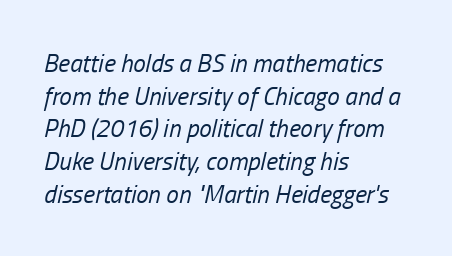
The image shows 25 px text type, italic (leaning right); set left-aligned, normal line spacing (1.31x), normal letter spacing, not underlined.
